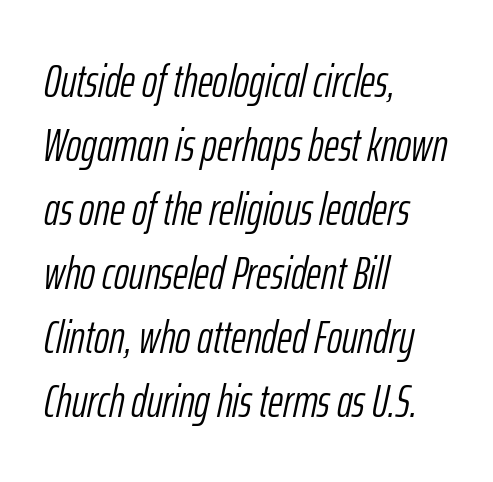
Stroke thickness stays within the range of a standard reading face or lighter. Compared with a centered layout, this one pins lines to the left instead. The passage shown is typed in a proportional face where columns would drift. Quick note: interline space is typical. The space directly below the letters is spotless.
